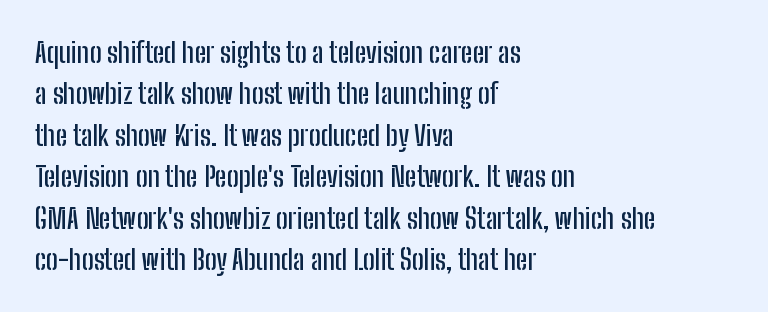
If you measured baseline to baseline, you'd find a middling distance. This is the regular roman posture of the typeface. The strip under each line holds only bare page. The rendering shows plain stroke endings on the letterforms — a sans-serif design. Here the designer chose a conventional face with non-uniform glyph widths. The passage shown has conventional tracking throughout.
